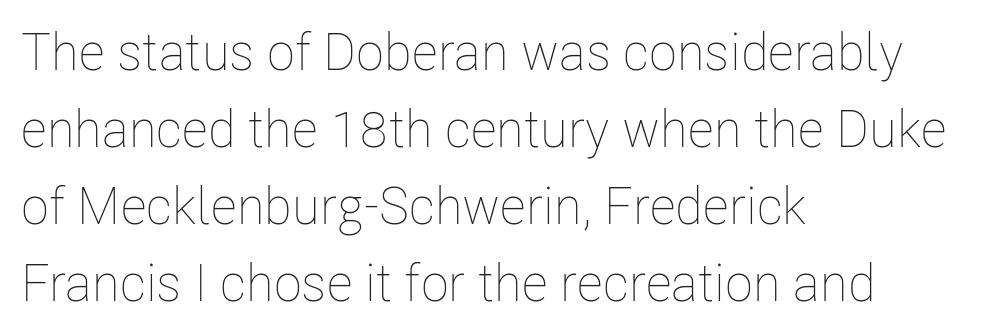
{"italic": "no", "bold": "no", "weight": "thin", "width": "condensed", "stroke_contrast": "low", "x_height": "medium", "monospaced": "no", "underline": "no", "align": "left", "line_spacing": "normal", "line_spacing_ratio": 1.48, "letter_spacing": "normal", "letter_spacing_em": 0.0, "glyph_px": 52}
